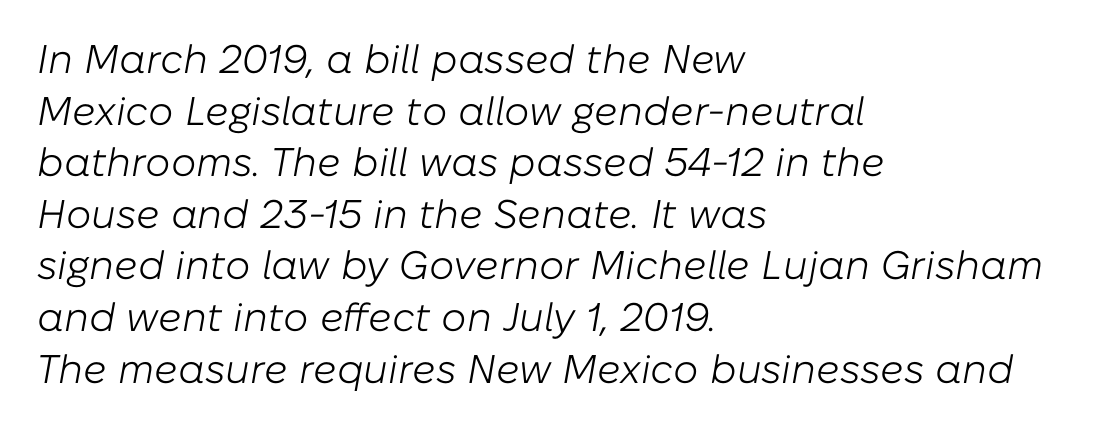
The image shows 40 px light type, italic (leaning right); set left-aligned, normal line spacing (1.29x), normal letter spacing, not underlined; low stroke contrast and a medium x-height.
